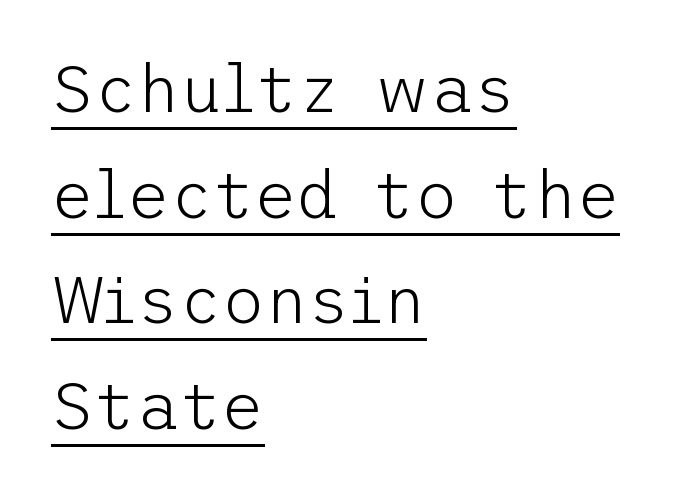
Nobody touched the tracking dial on this one. These lines sit exactly where default settings would place them. Posture: upright roman. Nope, no serifs anywhere on these letters. These lines stack with their left ends in a neat column.
